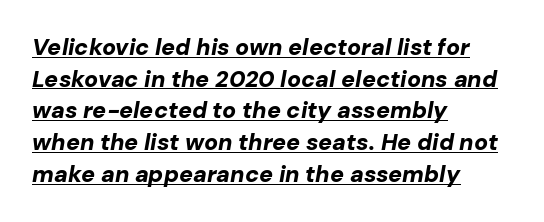
{"italic": "yes", "lean": "right", "slant_degrees": 10, "bold": "yes", "underline": "yes", "align": "left", "line_spacing": "normal", "line_spacing_ratio": 1.38, "letter_spacing": "normal", "letter_spacing_em": 0.0, "glyph_px": 23}
